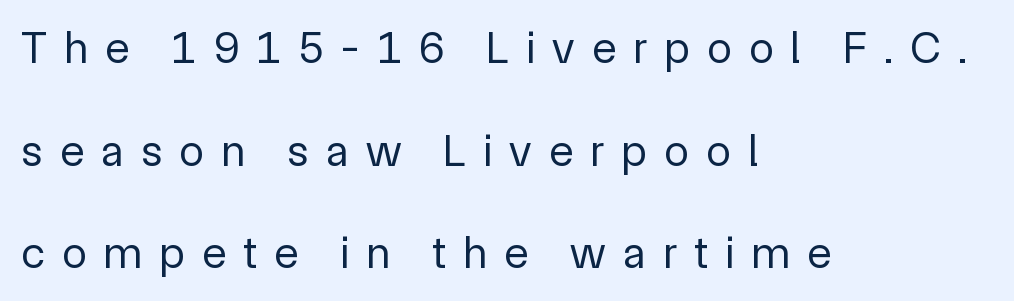
Underline: absent. Style check: upright. Is this a sans? Yes — the strokes have no serifs. Inter-character spacing is expanded well beyond the font's built-in metrics.
